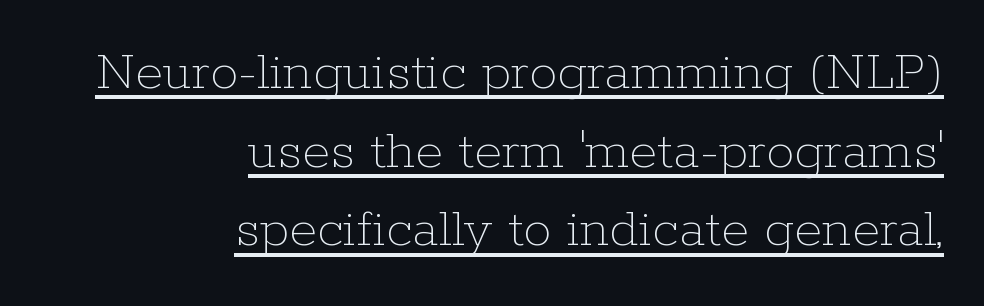
The image shows 57 px thin type, upright; set right-aligned, normal line spacing (1.38x), normal letter spacing, underlined; low stroke contrast and a medium x-height.
